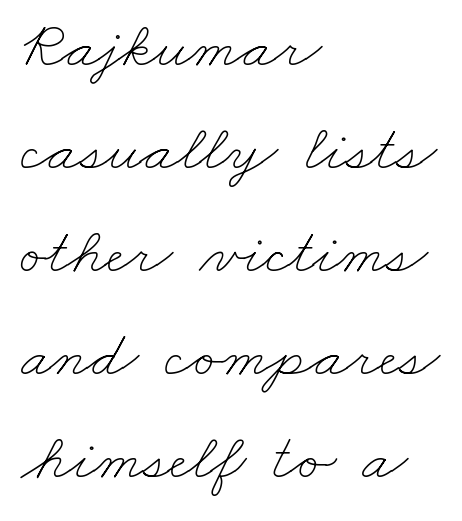
A classic flush-left, rag-right setting is used for this passage. Beneath every word, the page is bare. This block has exactly the height ordinary leading produces. Stem width sits at or under what a default text font uses.
